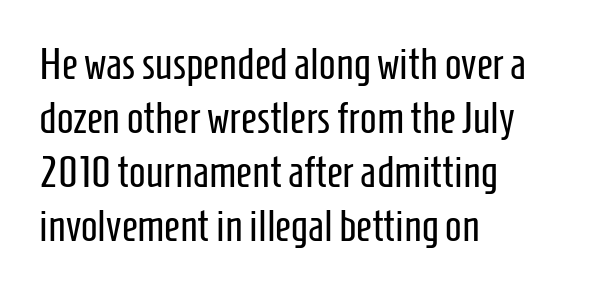
Q: Is the text bold? A: No.
Q: Is the text italic (slanted)? A: No, it is upright.
Q: Is the typeface a serif or a sans-serif typeface? A: Sans-serif.
Q: Is the text underlined? A: No.
Q: How is the paragraph aligned? A: Left-aligned.
Q: Is the spacing between letters normal or unusually wide? A: Normal.
Q: Width (condensed, normal, or wide)? A: Condensed.
Q: Stroke contrast? A: Low.
Q: x-height? A: Medium.
Q: Monospaced? A: No.
